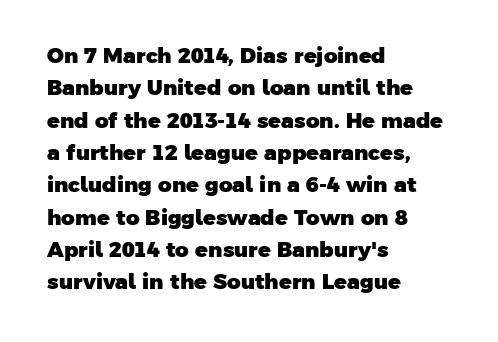
{"bold": "yes", "underline": "no", "align": "left", "line_spacing": "normal", "line_spacing_ratio": 1.54, "letter_spacing": "normal", "letter_spacing_em": 0.0, "glyph_px": 21}
